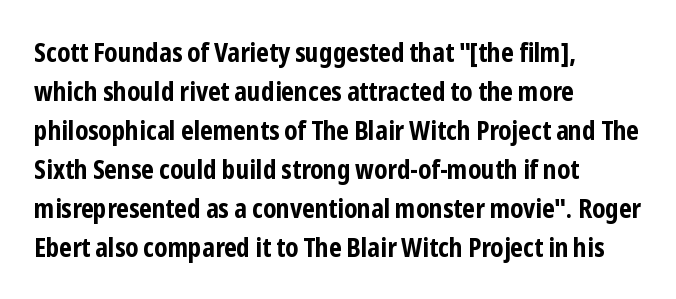
Successive baselines arrive at the customary interval. Nope, not italic — everything's standing straight. Stroke thickness is high; the sample reads as a true bold. Line starts are locked; line ends wander. Clear beneath every line of the passage. The line texture is even and compact thanks to regular tracking.
